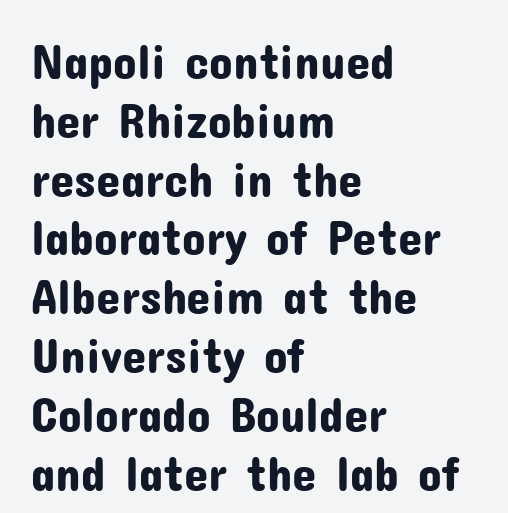
{"serif": "no", "italic": "no", "width": "normal", "stroke_contrast": "low", "x_height": "medium", "monospaced": "no", "underline": "no", "align": "left", "line_spacing_ratio": 1.2, "letter_spacing": "normal", "letter_spacing_em": 0.0, "glyph_px": 49}
